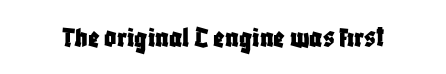
Q: Is the text italic (slanted)? A: No, it is upright.
Q: Is the typeface a serif or a sans-serif typeface? A: Sans-serif.
Q: Is the text underlined? A: No.
Q: Is the spacing between letters normal or unusually wide? A: Normal.
Q: Width (condensed, normal, or wide)? A: Condensed.
Q: Stroke contrast? A: Low.
Q: x-height? A: Large.
Q: Monospaced? A: No.
